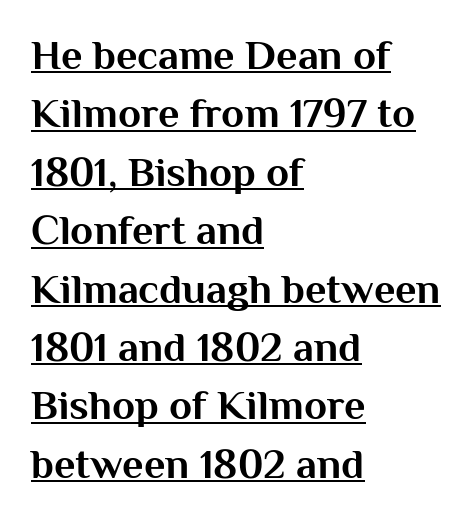
{"serif": "no", "italic": "no", "bold": "yes", "weight": "bold", "width": "normal", "stroke_contrast": "medium", "x_height": "medium", "monospaced": "no", "underline": "yes", "align": "left", "line_spacing": "normal", "line_spacing_ratio": 1.39, "letter_spacing": "normal", "letter_spacing_em": 0.0, "glyph_px": 42}
